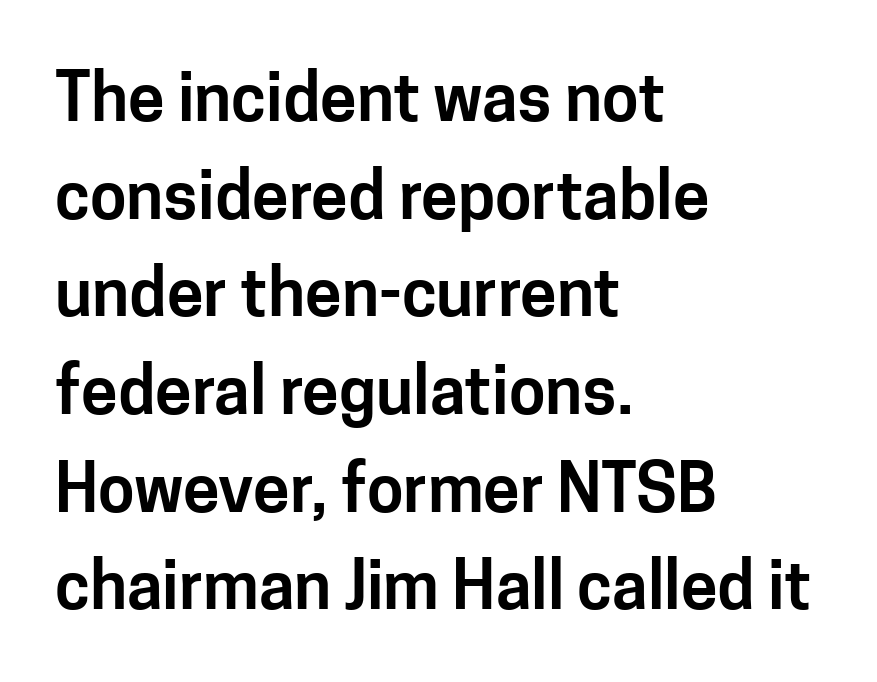
Q: Is the text italic (slanted)? A: No, it is upright.
Q: Is the typeface a serif or a sans-serif typeface? A: Sans-serif.
Q: Is the text underlined? A: No.
Q: How is the paragraph aligned? A: Left-aligned.
Q: Is the spacing between letters normal or unusually wide? A: Normal.
Q: Is the spacing between lines tight, normal or loose? A: Normal.
Q: Width (condensed, normal, or wide)? A: Normal.
Q: Stroke contrast? A: Low.
Q: x-height? A: Medium.
Q: Monospaced? A: No.
